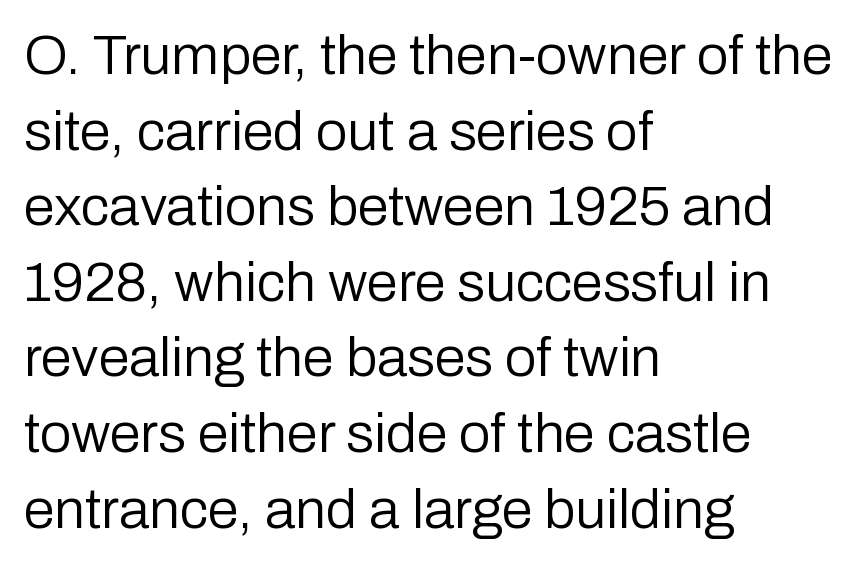
Characters remain perfectly vertical along every line. Look at the tracking — it's just the regular setting, nothing added. Is the type heavy? It reads as light-to-regular instead. Looks like regular typesetting: each glyph gets only the width it needs. The zone under the glyphs is completely vacant.
